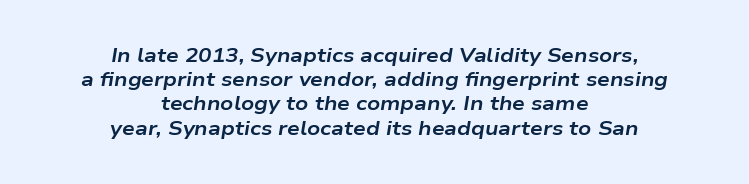
Q: Is the text bold? A: Yes.
Q: Is the text italic (slanted)? A: Yes, it leans right by about 9 degrees.
Q: Is the text underlined? A: No.
Q: How is the paragraph aligned? A: Centered.
Q: Is the spacing between letters normal or unusually wide? A: Normal.
